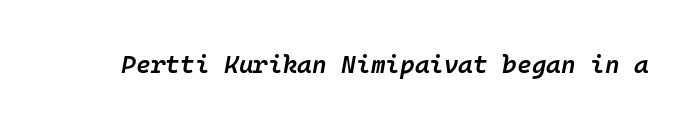
{"italic": "yes", "lean": "right", "slant_degrees": 10, "bold": "semi", "underline": "no", "letter_spacing": "normal", "letter_spacing_em": 0.0, "glyph_px": 25}
